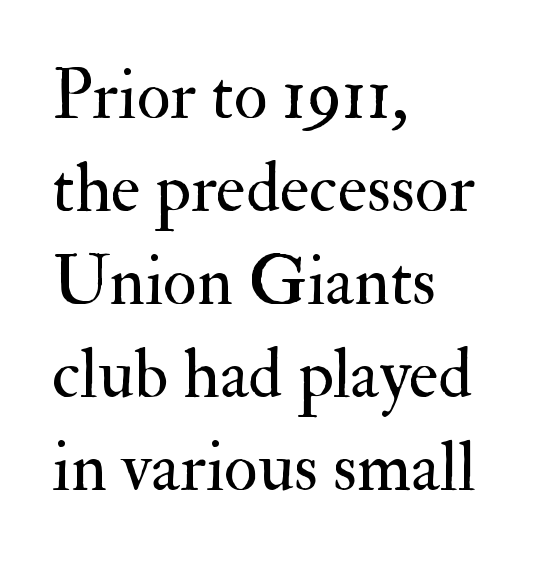
The typeface has the unassuming heft of standard copy or less. The letters advance in unequal steps, a hallmark of proportional type. A clean baseline with only descenders dipping below it. Nope, not italic — everything's standing straight. Every row of glyphs begins at an identical x-position on the left. Standard letterfit; no display-style spreading of the glyphs.
